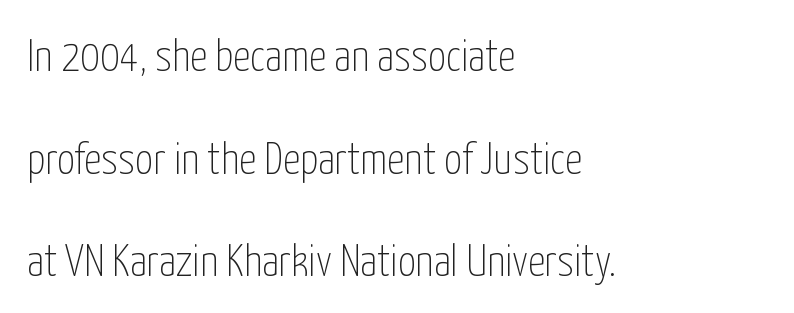
Are there feet on the stems? There aren't — it's a sans. The font sits on the lighter half of the weight spectrum, regular included. Varying glyph widths throughout — classic text-font behaviour. Nothing unusual about the tracking: characters are spaced as the font intends. Type without underlining. No italicization has been applied; the sample stays upright.
